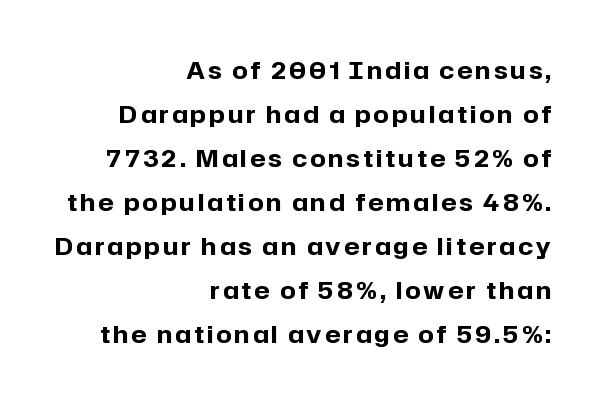
The image shows 24 px bold type, upright; set right-aligned, line spacing 1.83x, not underlined.
